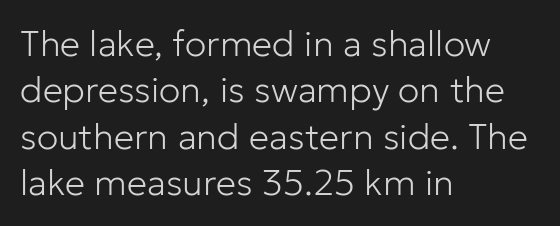
Honestly, the letter spacing is just normal — you wouldn't notice it. The characters are drawn with everyday or finer stroke widths. The line-height multiplier appears to be the usual default. Plain, unruled lines of type. Varying glyph widths throughout — classic text-font behaviour.
